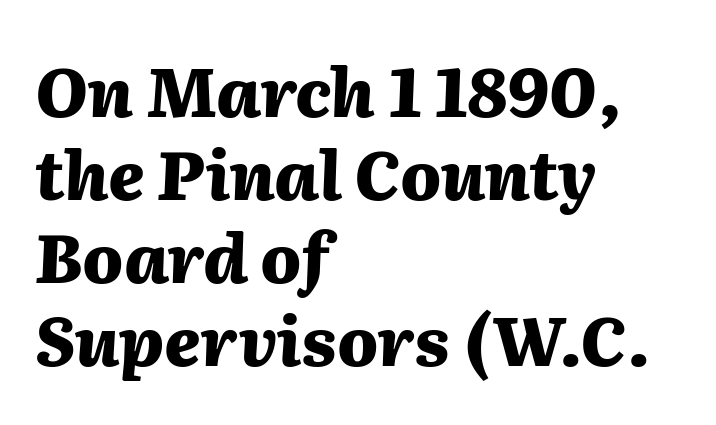
The image shows 67 px heavy type, italic (leaning right); set left-aligned, line spacing 1.24x, normal letter spacing, not underlined; medium stroke contrast and a medium x-height.
